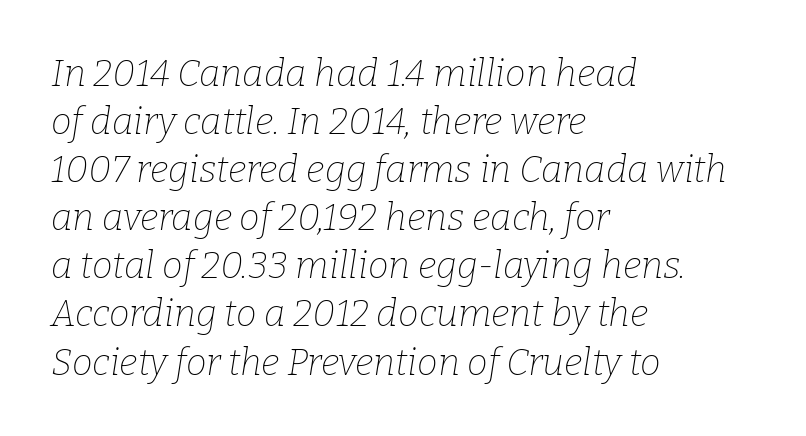
The image shows 37 px thin serif type, italic (leaning right); set left-aligned, normal line spacing (1.3x), normal letter spacing, not underlined; low stroke contrast and a medium x-height.
